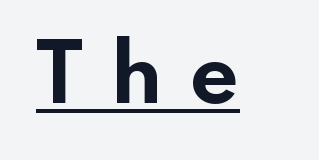
The image shows 77 px bold, wide sans-serif type, upright; set unusually wide letter spacing (+0.34 em), underlined; low stroke contrast and a small x-height.
